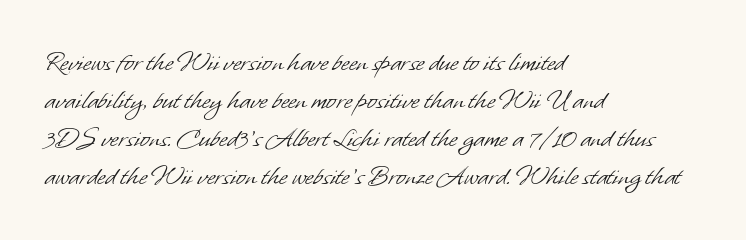
{"serif": "no", "bold": "no", "weight": "light", "width": "normal", "stroke_contrast": "low", "x_height": "small", "monospaced": "no", "underline": "no", "align": "left", "line_spacing": "normal", "line_spacing_ratio": 1.31, "letter_spacing": "normal", "letter_spacing_em": 0.0, "glyph_px": 29}
